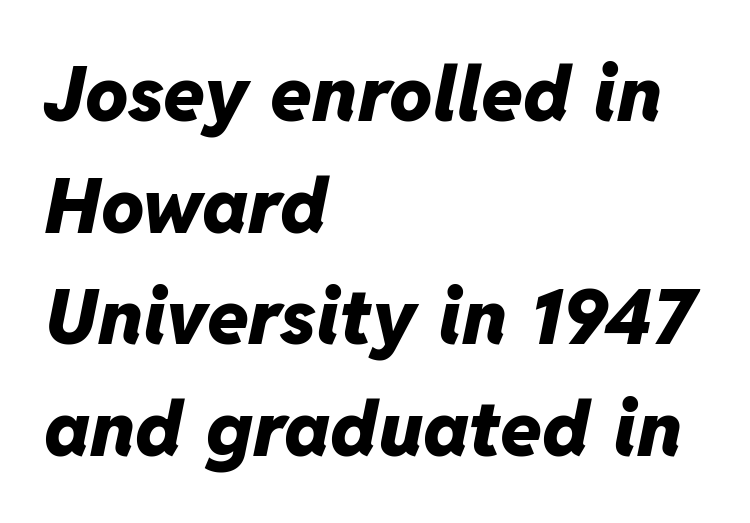
The font's italic variant was chosen for this text. Between one letter and the next there's only the usual sliver of space. A dark, heavy texture on the line: the type is bold. Every row of glyphs begins at an identical x-position on the left. Think of a printed novel: that variable character pitch is what you see here.
